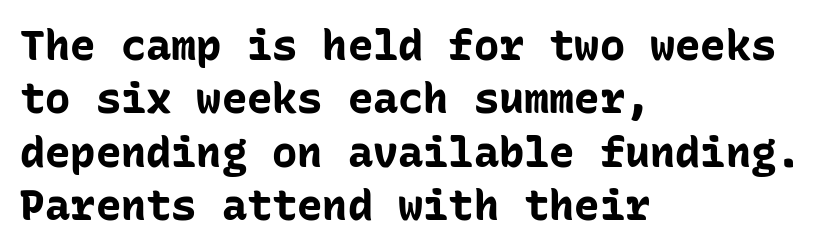
The image shows 42 px bold sans-serif type, upright, monospaced; set left-aligned, normal line spacing (1.27x), normal letter spacing, not underlined; low stroke contrast and a medium x-height.
